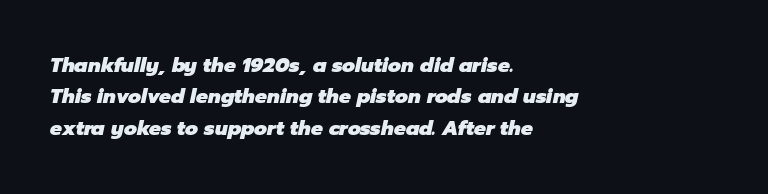
What's the leading like? Ordinary, nothing unusual. Weight check: bold — yes, fully. Visually the block forms a straight wall on the left and a jagged coastline on the right. Default kerning and tracking; the words read as compact shapes. Decoration check: the copy has no underline.
